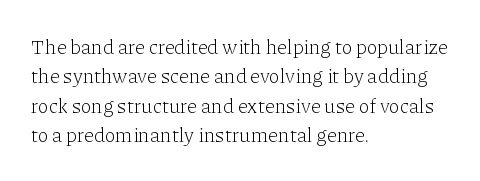
{"italic": "no", "bold": "no", "underline": "no", "align": "left", "line_spacing": "normal", "line_spacing_ratio": 1.47, "letter_spacing": "normal", "letter_spacing_em": 0.0, "glyph_px": 20}
